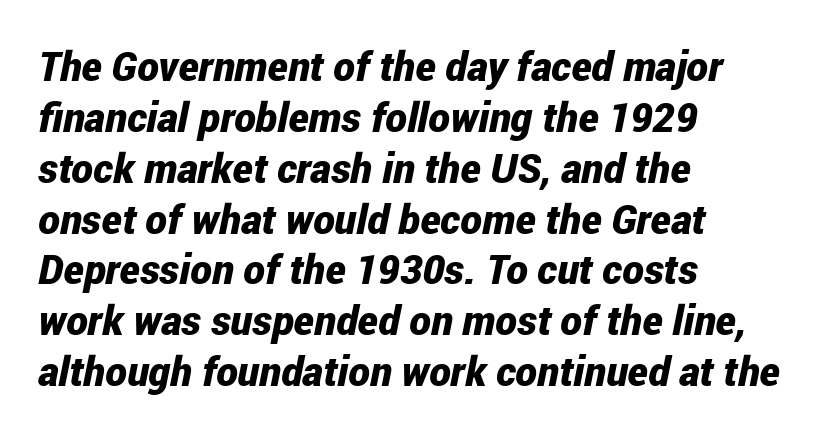
This sample is left-justified, so line endings fall wherever the words run out. This sample has the flowing, uneven cadence of proportional lettering. Set as a true bold cut, around the 700 mark. No word sits above an underline. This sample uses an oblique cut, with every glyph tilted off the vertical. Tracking value appears to be zero — textbook default spacing.
